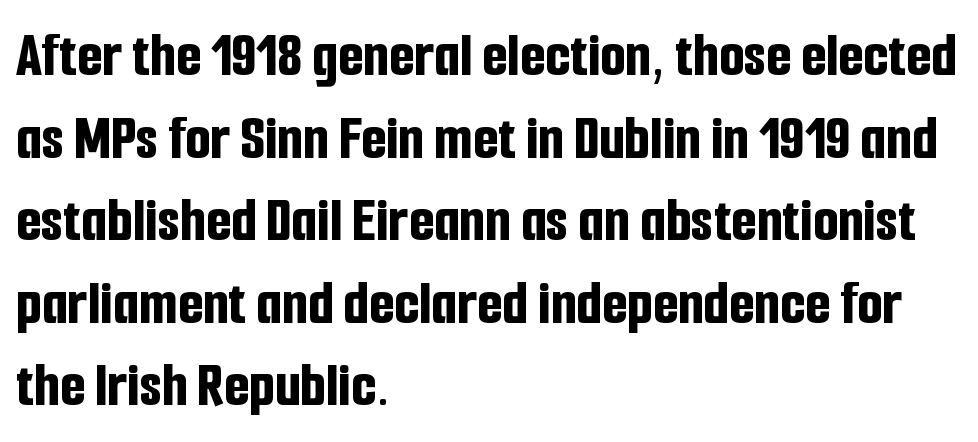
Q: Is the text bold? A: Yes.
Q: Is the text italic (slanted)? A: No, it is upright.
Q: Is the typeface a serif or a sans-serif typeface? A: Sans-serif.
Q: Is the text underlined? A: No.
Q: How is the paragraph aligned? A: Left-aligned.
Q: Is the spacing between letters normal or unusually wide? A: Normal.
Q: Is the spacing between lines tight, normal or loose? A: Normal.
Q: Width (condensed, normal, or wide)? A: Condensed.
Q: Stroke contrast? A: Low.
Q: x-height? A: Medium.
Q: Monospaced? A: No.
